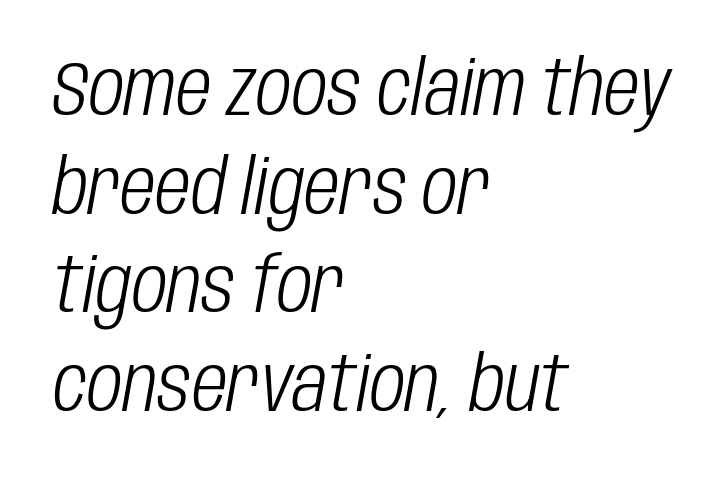
These lines are set flush left with a ragged right edge. Rule under the text: the space is simply empty. Looking at the ascenders, they clearly lean. You could not count columns in this text — the font is proportionally spaced.
